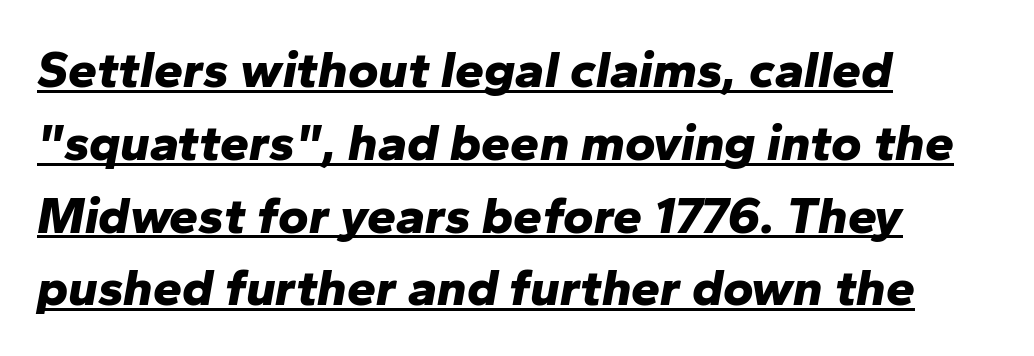
The image shows 52 px bold type, italic (leaning right); set left-aligned, normal line spacing (1.4x), normal letter spacing, underlined; low stroke contrast and a medium x-height.
